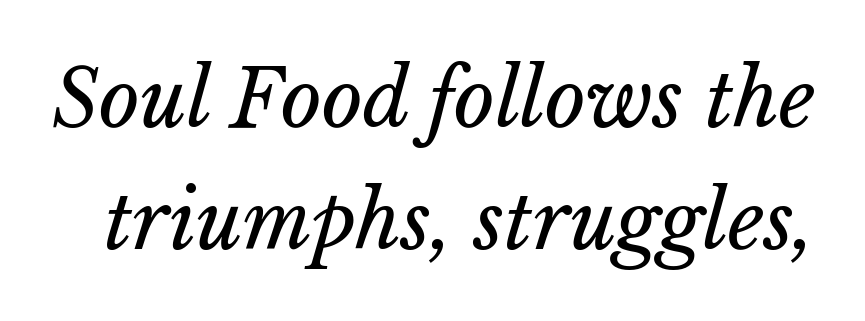
Q: Is the text bold? A: No.
Q: Is the text underlined? A: No.
Q: Is the spacing between letters normal or unusually wide? A: Normal.
Q: Is the spacing between lines tight, normal or loose? A: Normal.
Q: Width (condensed, normal, or wide)? A: Normal.
Q: Stroke contrast? A: Low.
Q: x-height? A: Medium.
Q: Monospaced? A: No.
